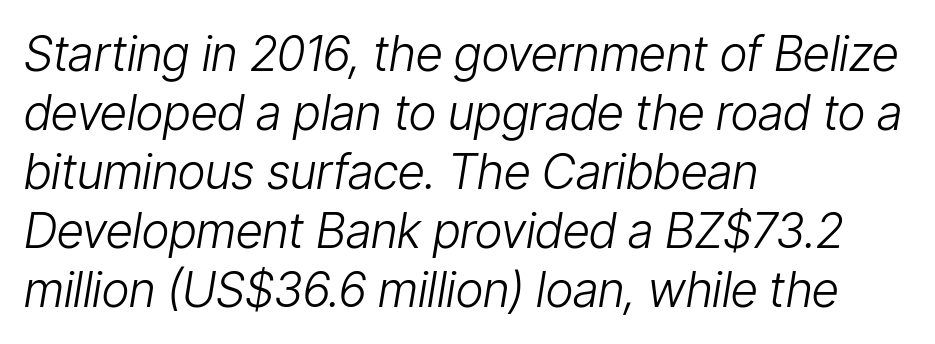
The image shows 48 px light, condensed type, italic (leaning right); set left-aligned, line spacing 1.23x, normal letter spacing, not underlined; low stroke contrast and a medium x-height.
